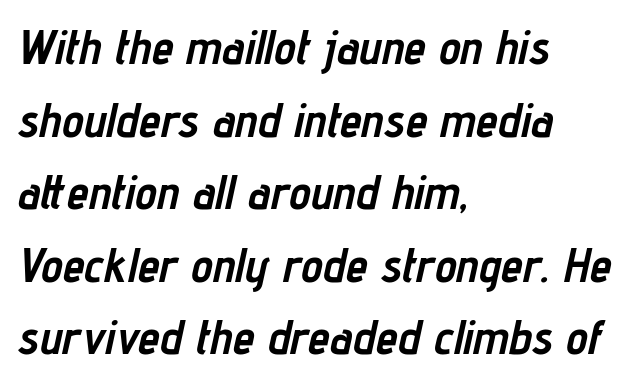
Q: Is the text bold? A: Yes.
Q: Is the text italic (slanted)? A: Yes, it leans right by about 12 degrees.
Q: Is the text underlined? A: No.
Q: How is the paragraph aligned? A: Left-aligned.
Q: Is the spacing between letters normal or unusually wide? A: Normal.
Q: Is the spacing between lines tight, normal or loose? A: Normal.
Q: Width (condensed, normal, or wide)? A: Condensed.
Q: Stroke contrast? A: Low.
Q: x-height? A: Medium.
Q: Monospaced? A: No.
